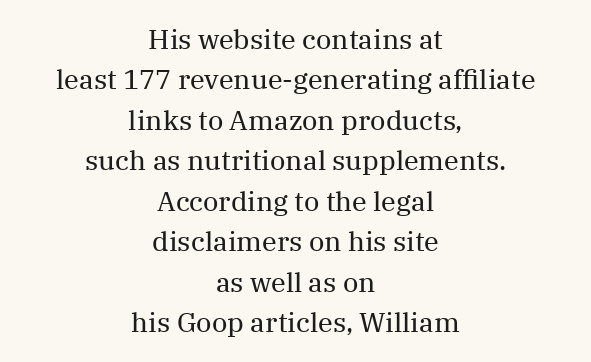
The image shows 27 px text type, upright; set centered, normal line spacing (1.5x), normal letter spacing, not underlined.
